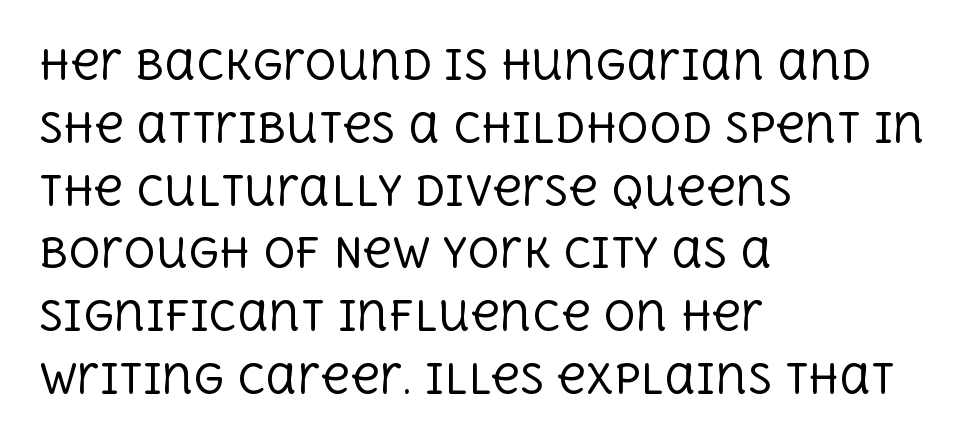
Stems and bowls with no extra thickness — not bold. The space beneath each line is pristine and unruled. Italic? Not at all — the glyphs are vertical. The line-height multiplier appears to be the usual default.
